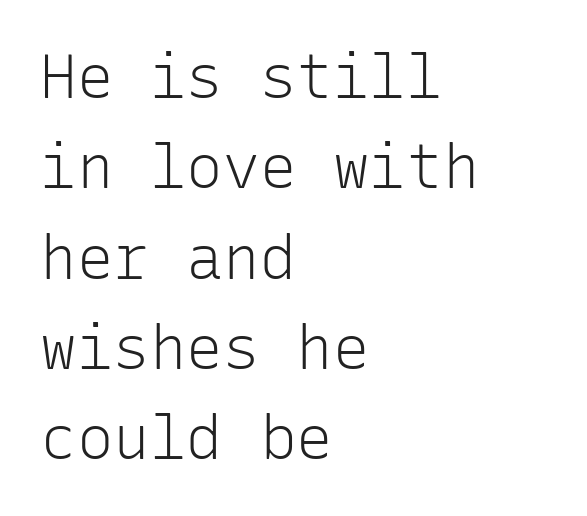
One glance says typical: line gaps are just what's usual. Monospaced: the letters line up in strict vertical columns. This is sans-serif lettering, the kind often seen on screens and signage. No extra ink here — the face is not bold. These lines were composed using upright roman letters. Clear beneath every line of the passage.
